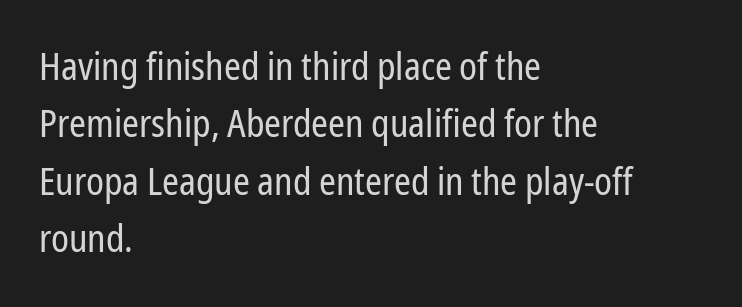
Q: Is the text bold? A: No.
Q: Is the text italic (slanted)? A: No, it is upright.
Q: Is the typeface a serif or a sans-serif typeface? A: Sans-serif.
Q: Is the text underlined? A: No.
Q: How is the paragraph aligned? A: Left-aligned.
Q: Is the spacing between letters normal or unusually wide? A: Normal.
Q: Is the spacing between lines tight, normal or loose? A: Normal.
Q: Width (condensed, normal, or wide)? A: Condensed.
Q: Stroke contrast? A: Low.
Q: x-height? A: Medium.
Q: Monospaced? A: No.
